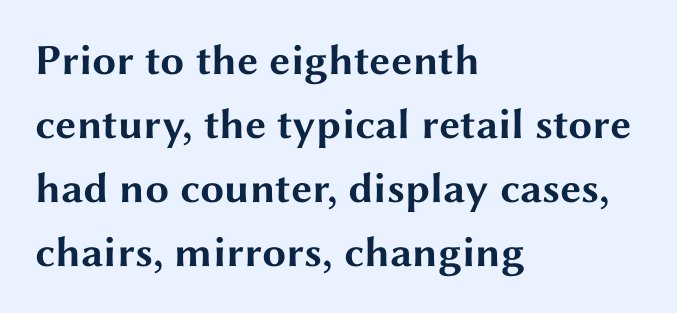
{"serif": "no", "italic": "no", "bold": "yes", "weight": "bold", "width": "wide", "stroke_contrast": "medium", "x_height": "medium", "monospaced": "no", "underline": "no", "align": "left", "line_spacing": "normal", "line_spacing_ratio": 1.49, "letter_spacing": "normal", "letter_spacing_em": 0.0, "glyph_px": 43}
